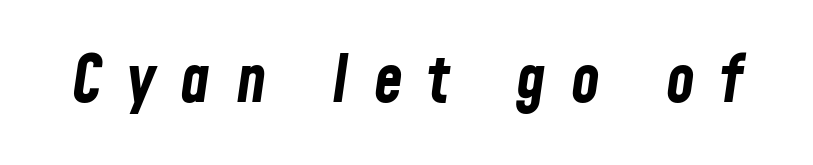
Style check: oblique. Heft: maximum for text — a bold. The gap between lines stays unmarked. Do the characters align in a grid? No, the font is proportional. Look at the tracking — it's clearly loosened, letters drifting apart.
